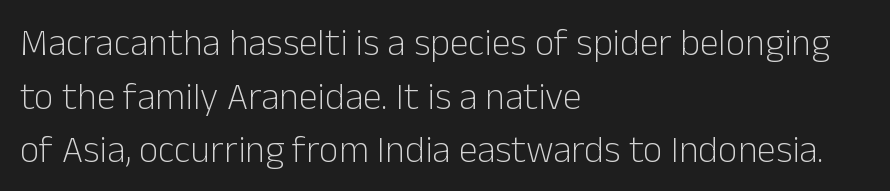
Students, note that the glyphs here touch the page at normal intervals. The rendering anchors every line to the left-hand side. Horizontal bands of white between lines are of average thickness. Style check: upright. The strokes are not fattened; the text isn't bold. You can tell from the bare stems that sans-serif type was used.
